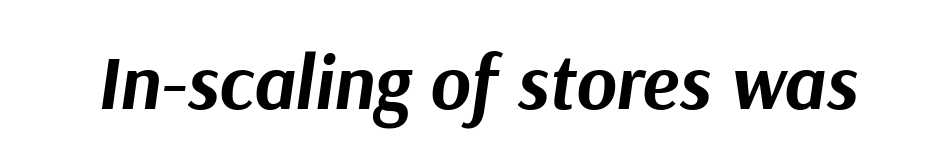
The image shows 77 px bold type, italic (leaning right); set normal letter spacing, not underlined; medium stroke contrast and a medium x-height.
